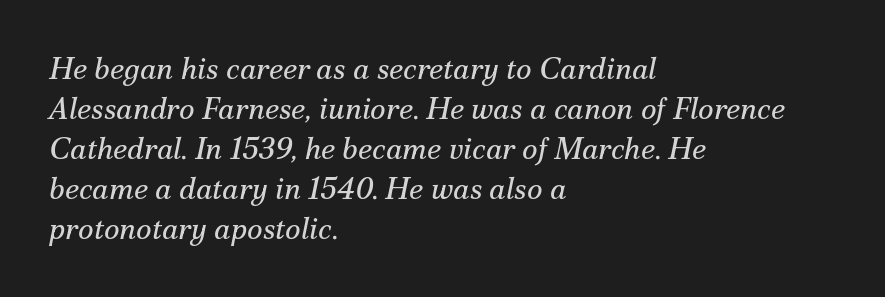
{"serif": "yes", "italic": "yes", "lean": "right", "slant_degrees": 12, "bold": "no", "weight": "regular", "width": "normal", "stroke_contrast": "medium", "x_height": "small", "monospaced": "no", "underline": "no", "align": "left", "line_spacing": "normal", "line_spacing_ratio": 1.33, "letter_spacing": "normal", "letter_spacing_em": 0.0, "glyph_px": 30}
